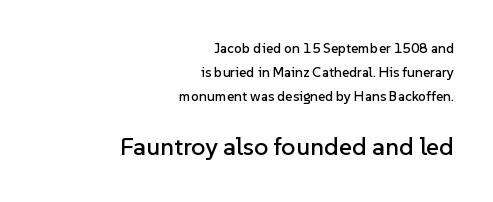
The image shows 25 px text type, upright; set right-aligned, normal line spacing (1.7x), normal letter spacing, not underlined; the second (bottom) block is 1.79x larger.
